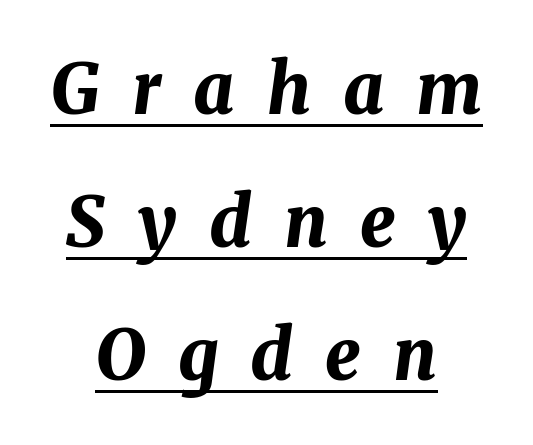
{"italic": "yes", "lean": "right", "slant_degrees": 8, "bold": "yes", "weight": "bold", "width": "normal", "stroke_contrast": "medium", "x_height": "medium", "monospaced": "no", "underline": "yes", "align": "center", "line_spacing": "loose", "line_spacing_ratio": 1.9, "letter_spacing": "wide", "letter_spacing_em": 0.46, "glyph_px": 70}
